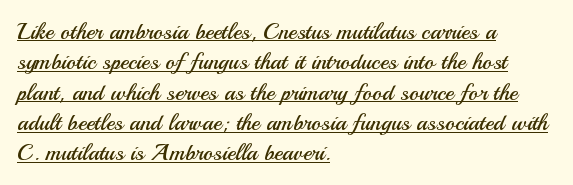
Q: Is the text bold? A: No.
Q: Is the text italic (slanted)? A: Yes.
Q: Is the text underlined? A: Yes.
Q: How is the paragraph aligned? A: Left-aligned.
Q: Is the spacing between letters normal or unusually wide? A: Normal.
Q: Is the spacing between lines tight, normal or loose? A: Normal.
